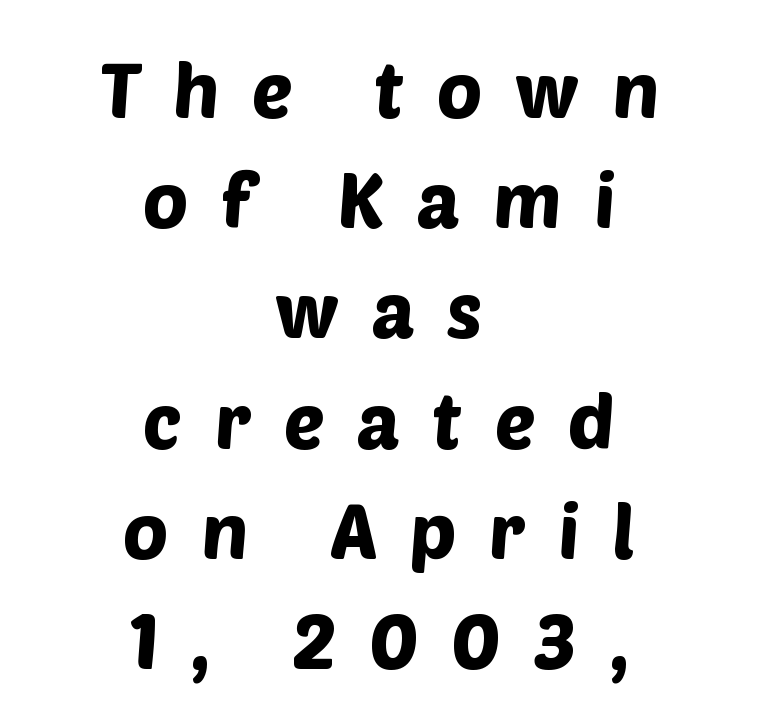
Q: Is the typeface a serif or a sans-serif typeface? A: Sans-serif.
Q: Is the text underlined? A: No.
Q: How is the paragraph aligned? A: Centered.
Q: Is the spacing between letters normal or unusually wide? A: Unusually wide.
Q: Is the spacing between lines tight, normal or loose? A: Normal.
Q: Width (condensed, normal, or wide)? A: Normal.
Q: Stroke contrast? A: Low.
Q: x-height? A: Large.
Q: Monospaced? A: No.
